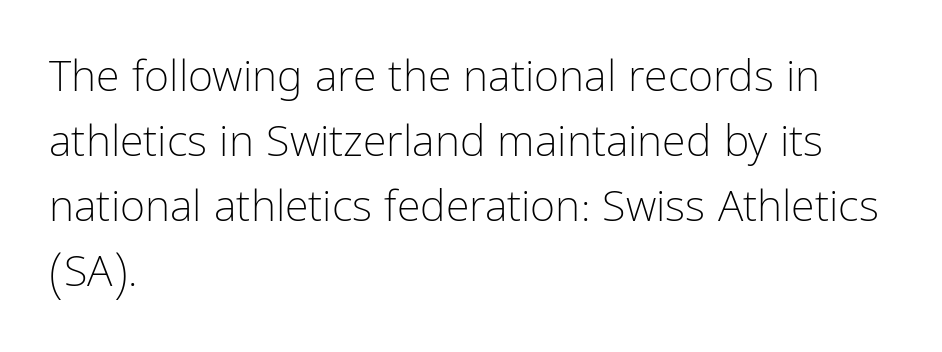
The image shows 43 px light, condensed sans-serif type, upright; set left-aligned, normal line spacing (1.51x), normal letter spacing, not underlined; low stroke contrast and a medium x-height.
